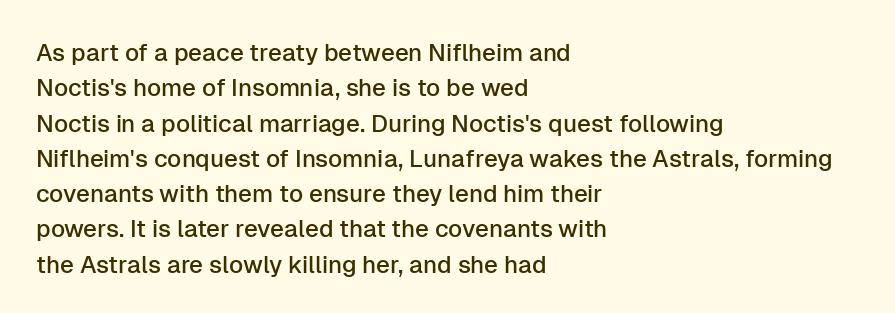
Q: Is the text italic (slanted)? A: No, it is upright.
Q: Is the text underlined? A: No.
Q: How is the paragraph aligned? A: Left-aligned.
Q: Is the spacing between letters normal or unusually wide? A: Normal.
Q: Is the spacing between lines tight, normal or loose? A: Normal.
